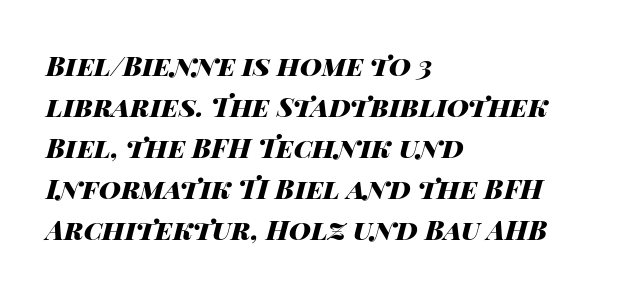
The type is set solid horizontally, with unmodified tracking. Line starts are locked; line ends wander. The strokes are fattened all the way to bold. The area under the type is left untouched. The specimen reads as italic at a glance. The rendering uses a moderate line-height, typical for paragraphs.
